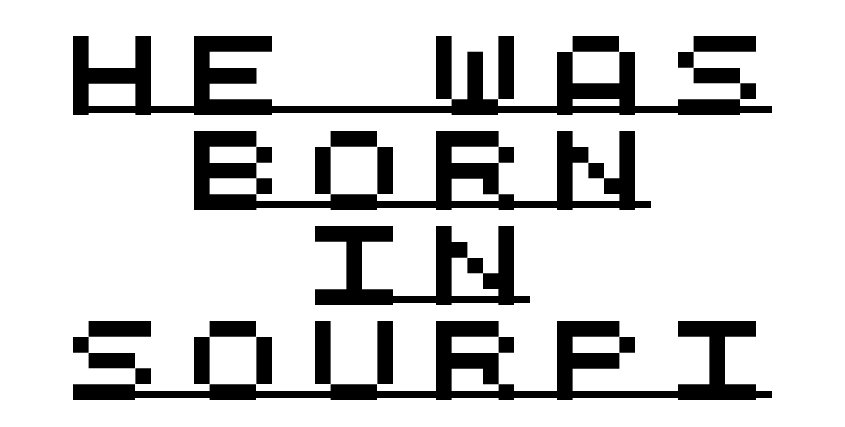
The passage is arranged like a title page — every line centered. Each letter, wide or thin by design, is forced into the same width here. What stands out about the letter spacing? Its width — letters are far apart. The rendered words wear a rule along their underside. Grotesque or geometric, the face here clearly has no serifs.
